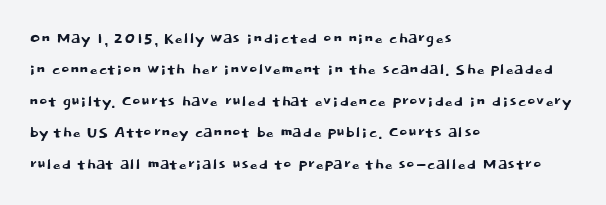
{"italic": "no", "underline": "no", "align": "left", "line_spacing": "normal", "line_spacing_ratio": 1.57, "letter_spacing": "normal", "letter_spacing_em": 0.0, "glyph_px": 20}
